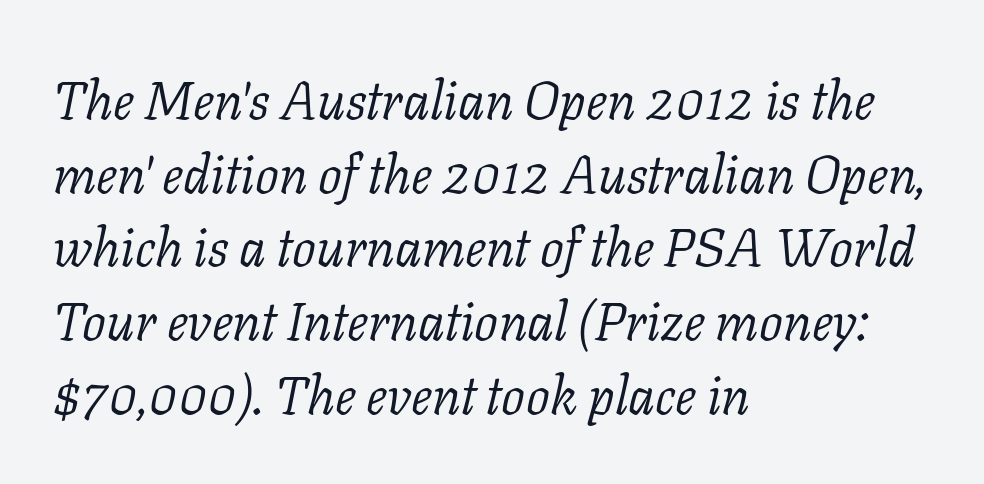
Q: Is the text bold? A: No.
Q: Is the text italic (slanted)? A: Yes, it leans right by about 11 degrees.
Q: Is the typeface a serif or a sans-serif typeface? A: Serif.
Q: Is the text underlined? A: No.
Q: How is the paragraph aligned? A: Left-aligned.
Q: Is the spacing between letters normal or unusually wide? A: Normal.
Q: Is the spacing between lines tight, normal or loose? A: Normal.
Q: Width (condensed, normal, or wide)? A: Normal.
Q: Stroke contrast? A: Low.
Q: x-height? A: Medium.
Q: Monospaced? A: No.
